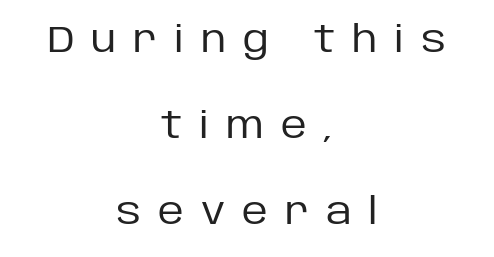
The image shows 36 px regular-weight sans-serif type, upright; set centered, loose line spacing (2.39x), unusually wide letter spacing (+0.47 em), not underlined; low stroke contrast and a large x-height.
